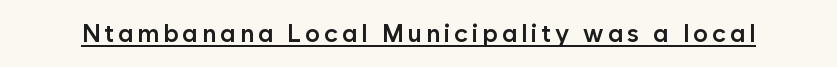
The font's upright variant was chosen for this text. Typographic density is moderately raised because the face is semibold. Notice how a bar underscores the lettering throughout.
